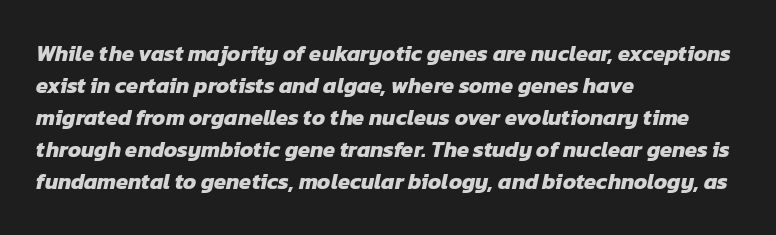
The paragraph has a hard left edge and a soft right edge. Beneath every word, the page is bare. As a designer I'd log this as weight 700, bold. Look at the tracking — it's just the regular setting, nothing added.
